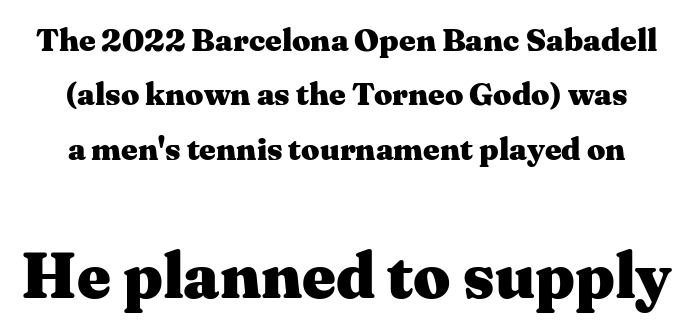
To sum up the face: it has serifs. Characters remain perfectly vertical along every line. A dark, heavy texture on the line: the type is bold. Looks like regular typesetting: each glyph gets only the width it needs.
